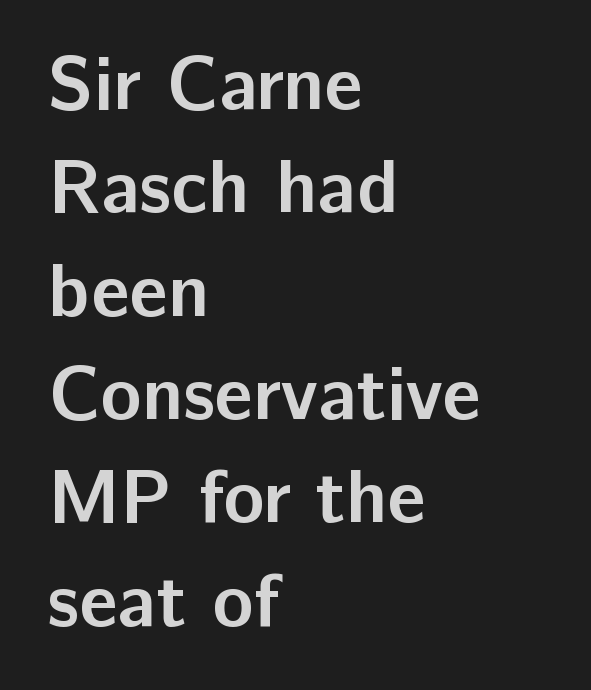
Q: Is the text bold? A: Yes.
Q: Is the text italic (slanted)? A: No, it is upright.
Q: Is the typeface a serif or a sans-serif typeface? A: Sans-serif.
Q: Is the text underlined? A: No.
Q: How is the paragraph aligned? A: Left-aligned.
Q: Is the spacing between letters normal or unusually wide? A: Normal.
Q: Is the spacing between lines tight, normal or loose? A: Normal.
Q: Width (condensed, normal, or wide)? A: Normal.
Q: Stroke contrast? A: Low.
Q: x-height? A: Medium.
Q: Monospaced? A: No.
